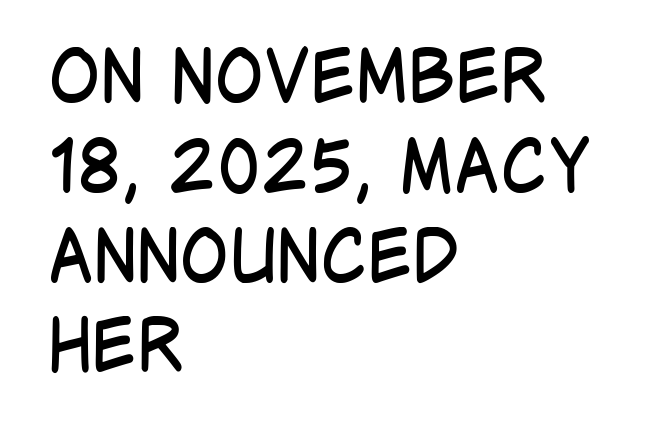
Look at the tracking — it's just the regular setting, nothing added. Do the letters lean? They stand straight. These lines are set flush left with a ragged right edge. Note: no serifs on the glyphs. The letters advance in unequal steps, a hallmark of proportional type.
